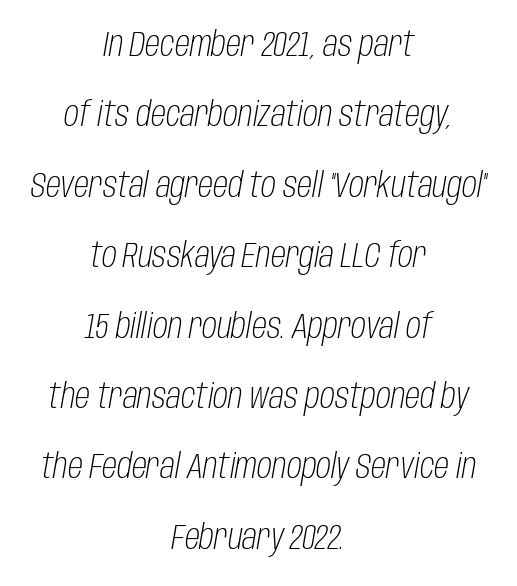
{"italic": "yes", "lean": "right", "slant_degrees": 10, "bold": "no", "weight": "light", "width": "condensed", "stroke_contrast": "low", "x_height": "large", "monospaced": "no", "underline": "no", "align": "center", "line_spacing": "loose", "line_spacing_ratio": 2.07, "letter_spacing": "normal", "letter_spacing_em": 0.0, "glyph_px": 34}
